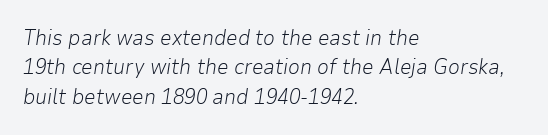
In terms of letterspacing, this is plain default setting. Descenders are the only things crossing below the line. Every character sits at an angle, as italics do. Is the block centered? No — it sits flush against the left margin. Stems here are at most as thick as an everyday book face.
